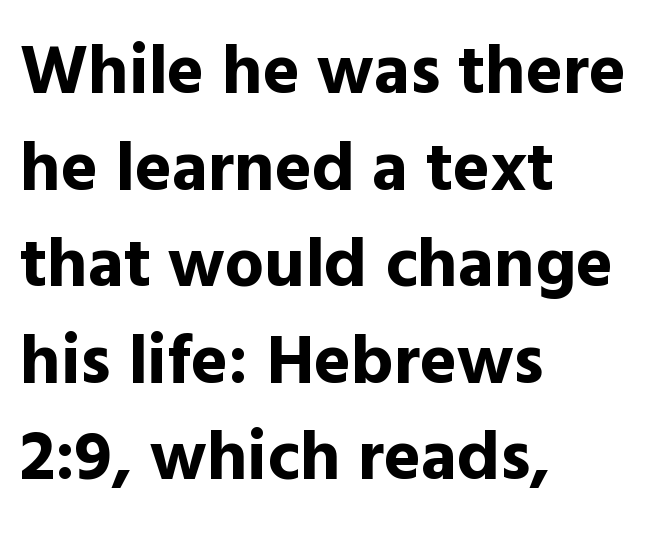
Q: Is the text bold? A: Yes.
Q: Is the text italic (slanted)? A: No, it is upright.
Q: Is the typeface a serif or a sans-serif typeface? A: Sans-serif.
Q: Is the text underlined? A: No.
Q: How is the paragraph aligned? A: Left-aligned.
Q: Is the spacing between letters normal or unusually wide? A: Normal.
Q: Is the spacing between lines tight, normal or loose? A: Normal.
Q: Width (condensed, normal, or wide)? A: Normal.
Q: x-height? A: Medium.
Q: Monospaced? A: No.
